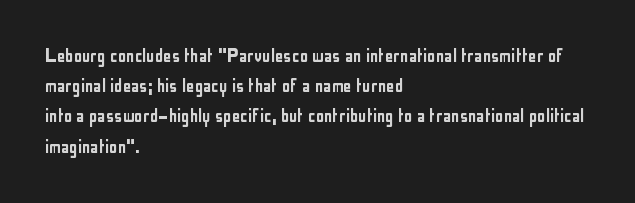
The image shows 21 px text type, upright; set left-aligned, normal line spacing (1.44x), normal letter spacing, not underlined.
